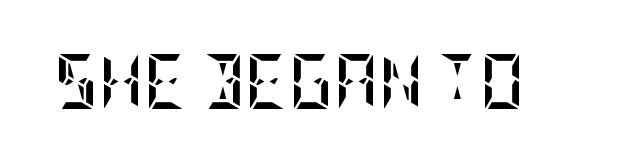
The image shows 55 px semibold, condensed type, upright; set normal letter spacing, not underlined; low stroke contrast and a large x-height.
